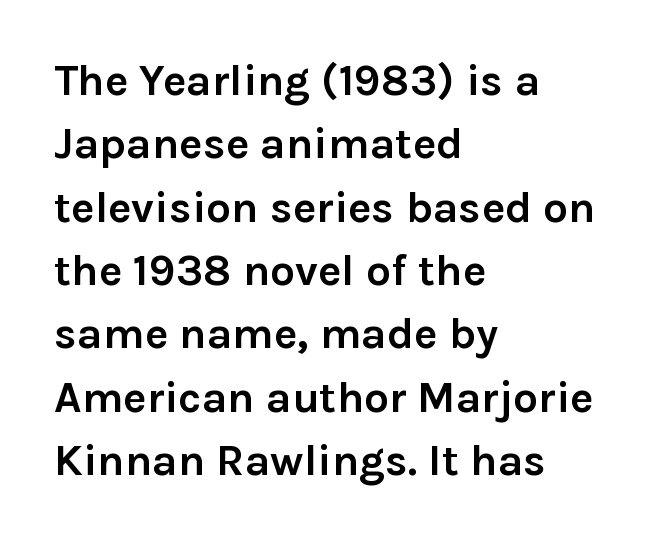
The image shows 44 px semibold sans-serif type, upright; set left-aligned, normal line spacing (1.44x), normal letter spacing, not underlined; low stroke contrast and a medium x-height.
